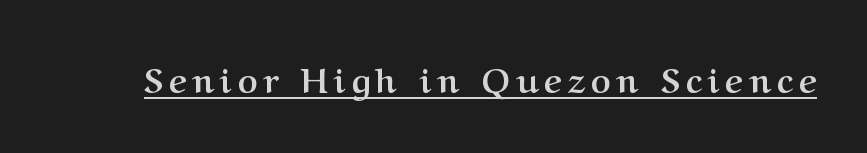
Q: Is the text bold? A: Yes.
Q: Is the text italic (slanted)? A: No, it is upright.
Q: Is the typeface a serif or a sans-serif typeface? A: Serif.
Q: Is the text underlined? A: Yes.
Q: Width (condensed, normal, or wide)? A: Normal.
Q: Stroke contrast? A: Medium.
Q: x-height? A: Medium.
Q: Monospaced? A: No.
